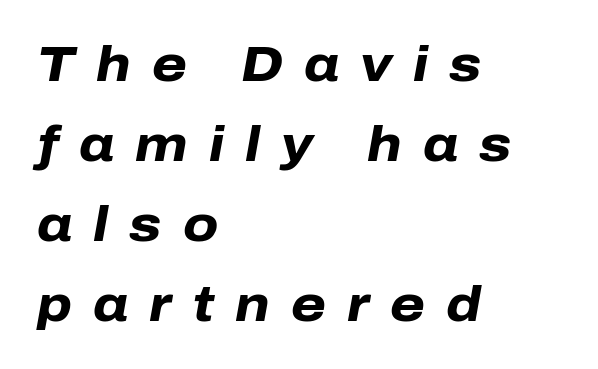
Q: Is the text bold? A: Yes.
Q: Is the text italic (slanted)? A: Yes, it leans right by about 10 degrees.
Q: Is the text underlined? A: No.
Q: How is the paragraph aligned? A: Left-aligned.
Q: Is the spacing between letters normal or unusually wide? A: Unusually wide.
Q: Is the spacing between lines tight, normal or loose? A: Normal.
Q: Width (condensed, normal, or wide)? A: Normal.
Q: Stroke contrast? A: Low.
Q: x-height? A: Medium.
Q: Monospaced? A: No.
